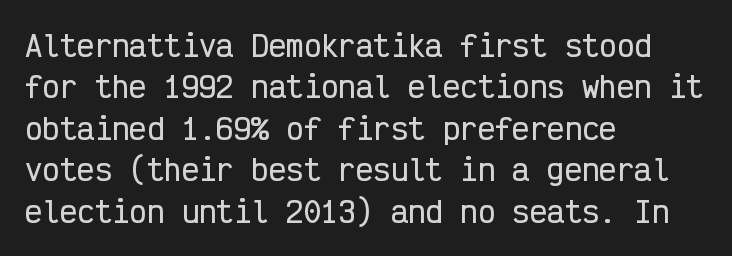
Q: Is the text italic (slanted)? A: No, it is upright.
Q: Is the typeface a serif or a sans-serif typeface? A: Sans-serif.
Q: Is the text underlined? A: No.
Q: How is the paragraph aligned? A: Left-aligned.
Q: Is the spacing between letters normal or unusually wide? A: Normal.
Q: Is the spacing between lines tight, normal or loose? A: Normal.
Q: Width (condensed, normal, or wide)? A: Condensed.
Q: Stroke contrast? A: Low.
Q: x-height? A: Medium.
Q: Monospaced? A: Yes.
